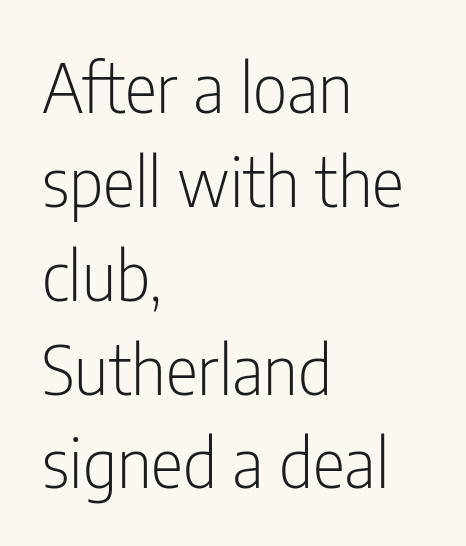
{"serif": "no", "italic": "no", "bold": "no", "weight": "light", "width": "condensed", "stroke_contrast": "low", "x_height": "medium", "monospaced": "no", "underline": "no", "align": "left", "line_spacing": "normal", "line_spacing_ratio": 1.38, "letter_spacing": "normal", "letter_spacing_em": 0.0, "glyph_px": 68}
